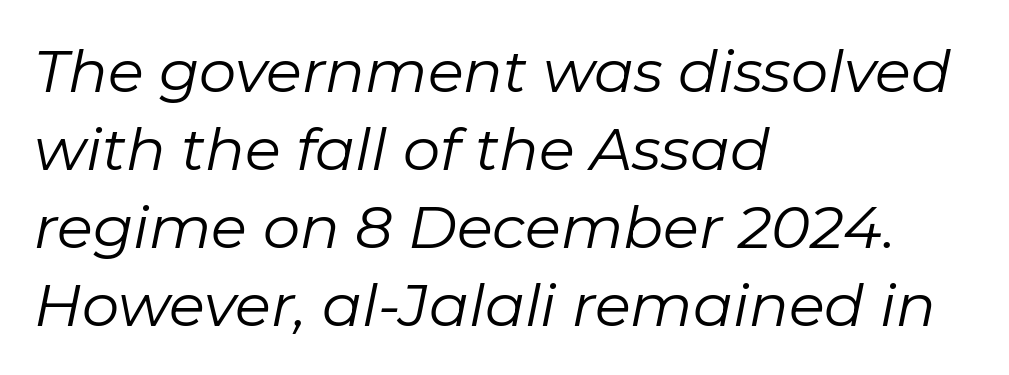
{"italic": "yes", "lean": "right", "slant_degrees": 11, "bold": "no", "weight": "regular", "width": "normal", "stroke_contrast": "low", "x_height": "medium", "monospaced": "no", "underline": "no", "align": "left", "line_spacing": "normal", "line_spacing_ratio": 1.32, "letter_spacing": "normal", "letter_spacing_em": 0.0, "glyph_px": 59}
